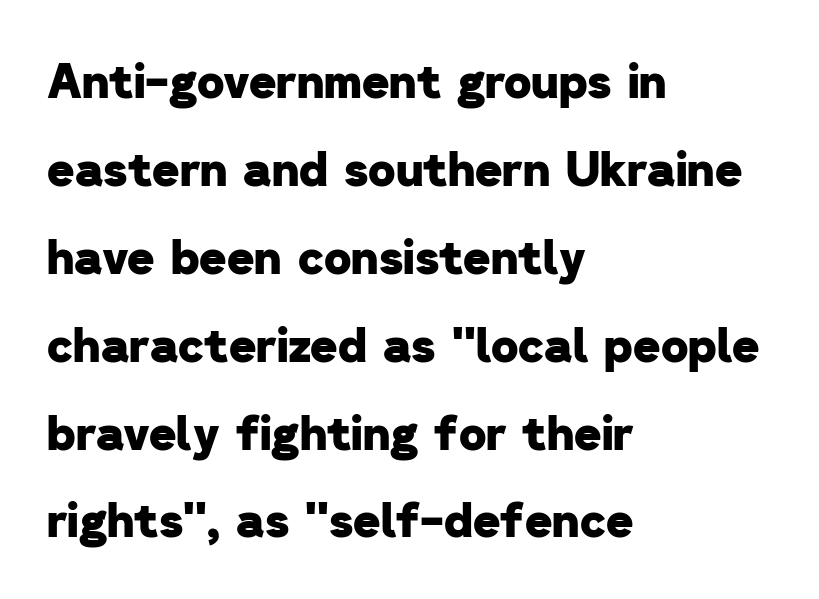
{"serif": "no", "bold": "yes", "weight": "heavy", "width": "normal", "stroke_contrast": "low", "x_height": "medium", "monospaced": "no", "underline": "no", "align": "left", "line_spacing_ratio": 1.87, "letter_spacing": "normal", "letter_spacing_em": 0.0, "glyph_px": 47}
